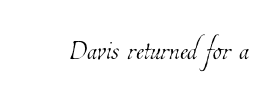
No word sits above an underline. Heft: none added — not bold. Varying glyph widths throughout — classic text-font behaviour. Default kerning and tracking; the words read as compact shapes.
